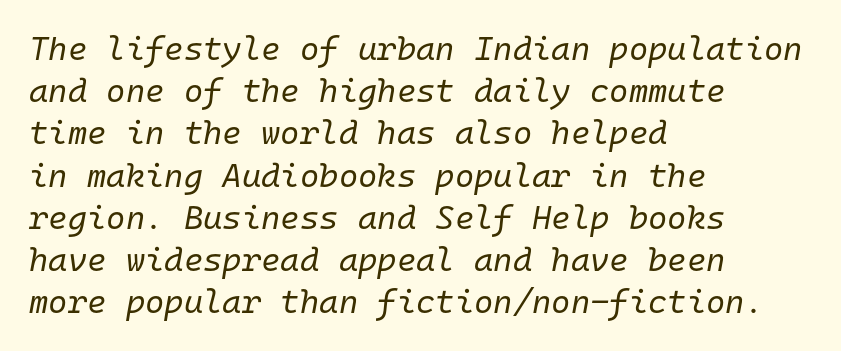
Q: Is the text bold? A: No.
Q: Is the text italic (slanted)? A: Yes, it leans right by about 10 degrees.
Q: Is the text underlined? A: No.
Q: How is the paragraph aligned? A: Left-aligned.
Q: Is the spacing between letters normal or unusually wide? A: Normal.
Q: Is the spacing between lines tight, normal or loose? A: Normal.
Q: Width (condensed, normal, or wide)? A: Normal.
Q: Stroke contrast? A: Low.
Q: x-height? A: Medium.
Q: Monospaced? A: Yes.
